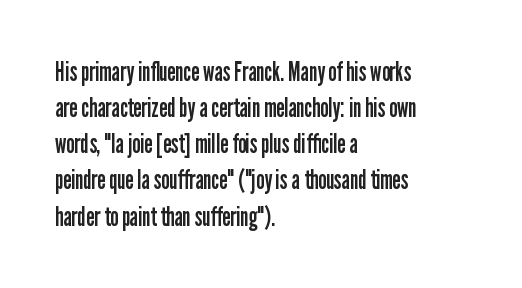
The image shows 26 px text type, upright; set left-aligned, normal line spacing (1.39x), normal letter spacing, not underlined.
